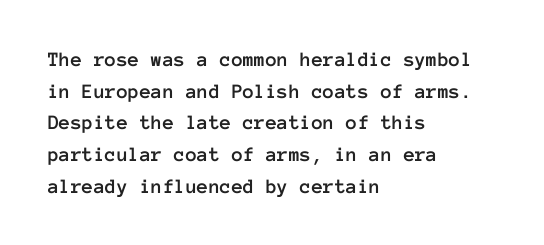
The image shows 21 px text type, upright; set left-aligned, normal line spacing (1.51x), normal letter spacing, not underlined.
